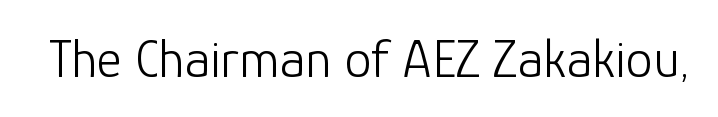
Q: Is the text bold? A: No.
Q: Is the text italic (slanted)? A: No, it is upright.
Q: Is the typeface a serif or a sans-serif typeface? A: Sans-serif.
Q: Is the text underlined? A: No.
Q: Is the spacing between letters normal or unusually wide? A: Normal.
Q: Width (condensed, normal, or wide)? A: Normal.
Q: Stroke contrast? A: Low.
Q: x-height? A: Medium.
Q: Monospaced? A: No.
